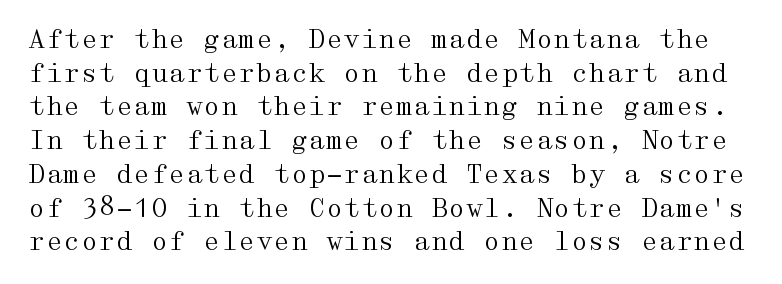
Honestly, there is no underline to notice here at all. These lines were composed using upright roman letters. Rows of type keep a routine distance in the vertical direction. No letter is thick-stroked: the sample isn't bold. You could call the tracking neutral — neither tight nor loose.
